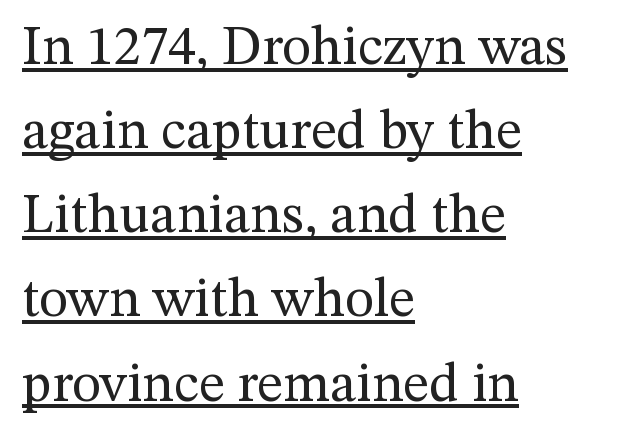
Q: Is the text bold? A: No.
Q: Is the text italic (slanted)? A: No, it is upright.
Q: Is the typeface a serif or a sans-serif typeface? A: Serif.
Q: Is the text underlined? A: Yes.
Q: How is the paragraph aligned? A: Left-aligned.
Q: Is the spacing between letters normal or unusually wide? A: Normal.
Q: Is the spacing between lines tight, normal or loose? A: Normal.
Q: Width (condensed, normal, or wide)? A: Normal.
Q: Stroke contrast? A: Medium.
Q: x-height? A: Medium.
Q: Monospaced? A: No.
